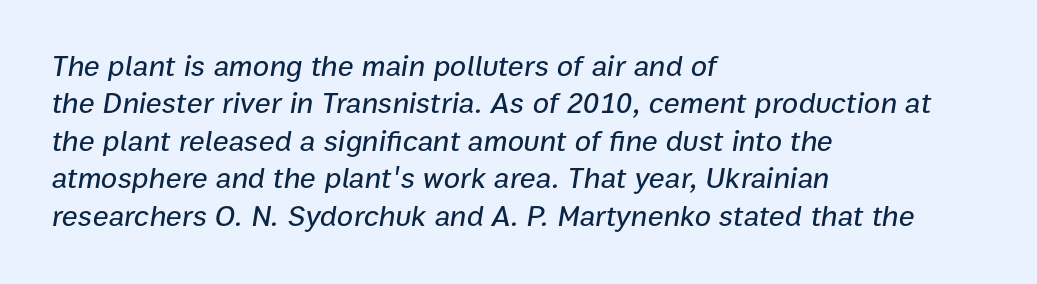
The image shows 30 px text type, italic (leaning right); set left-aligned, normal line spacing (1.25x), normal letter spacing, not underlined; low stroke contrast and a medium x-height.
